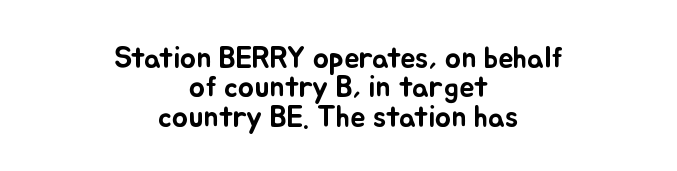
Q: Is the text italic (slanted)? A: No, it is upright.
Q: Is the text underlined? A: No.
Q: How is the paragraph aligned? A: Centered.
Q: Is the spacing between letters normal or unusually wide? A: Normal.
Q: Is the spacing between lines tight, normal or loose? A: Tight.
Q: Width (condensed, normal, or wide)? A: Normal.
Q: Stroke contrast? A: Low.
Q: x-height? A: Small.
Q: Monospaced? A: No.
